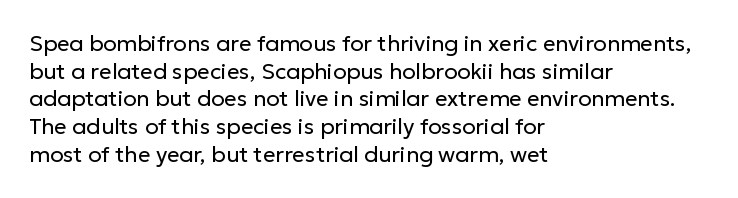
{"italic": "no", "bold": "no", "underline": "no", "align": "left", "line_spacing": "normal", "line_spacing_ratio": 1.26, "letter_spacing": "normal", "letter_spacing_em": 0.0, "glyph_px": 22}
